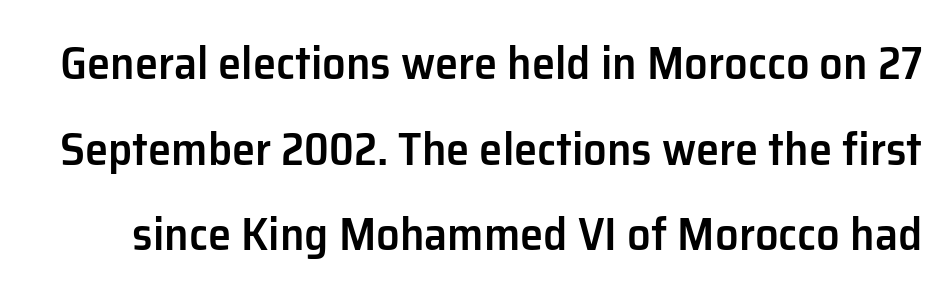
Serif or sans? Sans — the stroke terminals are bare. Compared with typical body copy, the letter spacing here is the same. The strip under each line holds only bare page. These words are printed semibold, heavier than regular yet not bold. Each letter keeps its own natural width here, so spacing adapts to shape.
